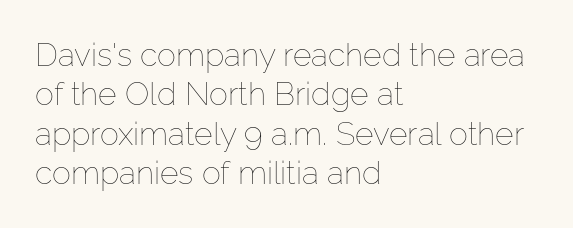
The image shows 32 px thin type, upright; set left-aligned, line spacing 1.23x, normal letter spacing, not underlined; low stroke contrast and a medium x-height.
